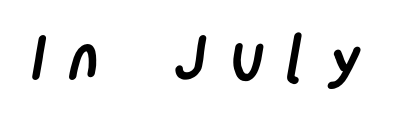
The image shows 60 px semibold, condensed sans-serif type; set unusually wide letter spacing (+0.39 em), not underlined; low stroke contrast and a large x-height.
